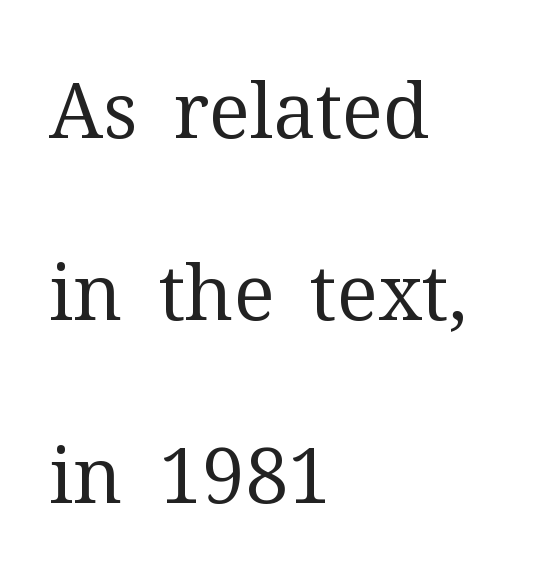
Stroke thickness stays within the range of a standard reading face or lighter. Nothing unusual about the tracking: characters are spaced as the font intends. Check the space under the baseline: it is left empty. Little horizontal feet cap the strokes, marking this as serif type. Widely set lines give the paragraph a tall, airy silhouette. Leftover space on each line is placed entirely after the last word.
